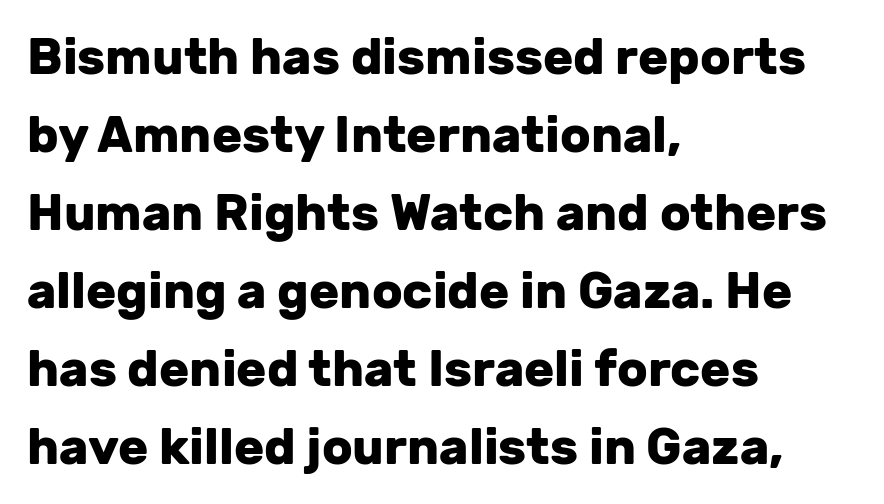
Do the characters align in a grid? No, the font is proportional. The designer went with a sans here, leaving each stem footless. The face used here has the dense, thick strokes of a bold. Leftover space on each line is placed entirely after the last word. The letters stand upright; this is a roman face.
